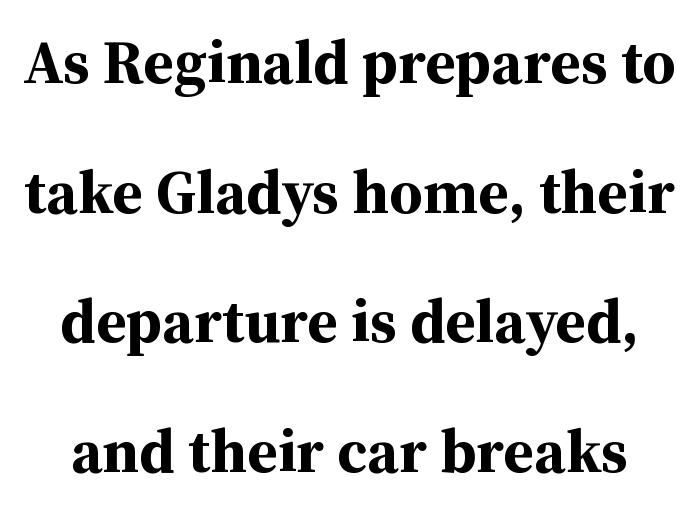
The tracking reads as untouched default to a designer's eye. Loosely led — the rows are spread out. Upright lettering throughout. The space beneath each line is pristine and unruled. The typesetting leans heavy: a genuine bold. Spacing verdict: proportional, widths tailored to each character.
